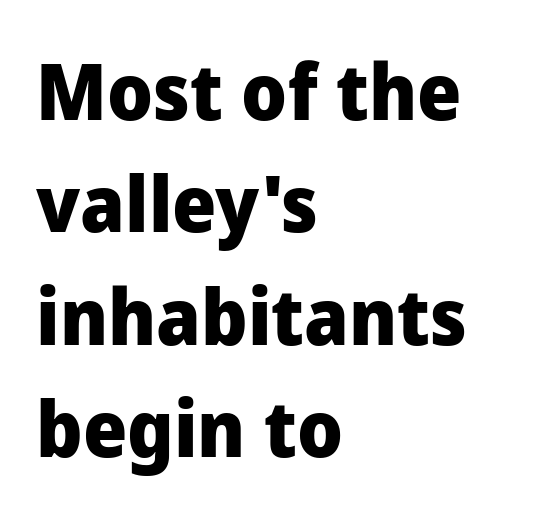
Q: Is the text bold? A: Yes.
Q: Is the text italic (slanted)? A: No, it is upright.
Q: Is the typeface a serif or a sans-serif typeface? A: Sans-serif.
Q: Is the text underlined? A: No.
Q: How is the paragraph aligned? A: Left-aligned.
Q: Is the spacing between letters normal or unusually wide? A: Normal.
Q: Is the spacing between lines tight, normal or loose? A: Normal.
Q: Width (condensed, normal, or wide)? A: Normal.
Q: Stroke contrast? A: Low.
Q: x-height? A: Medium.
Q: Monospaced? A: No.
